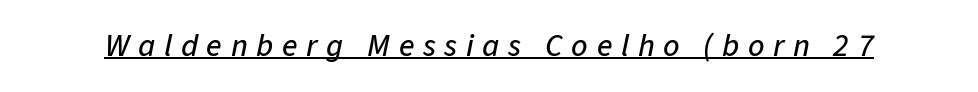
{"italic": "yes", "lean": "right", "slant_degrees": 11, "width": "normal", "stroke_contrast": "low", "x_height": "medium", "monospaced": "no", "underline": "yes", "letter_spacing": "wide", "letter_spacing_em": 0.27, "glyph_px": 32}
